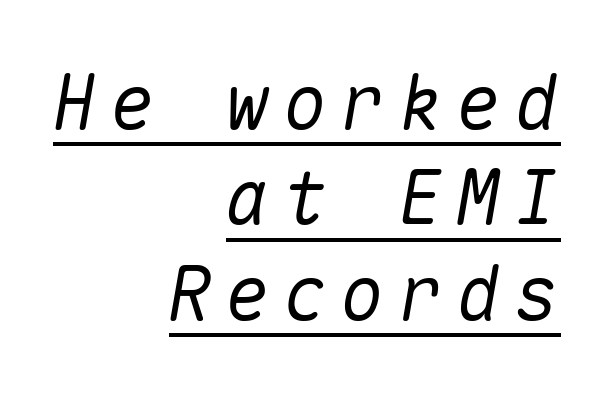
Style check: oblique. Does a line run under the words? Yes, clearly. How would I describe the line gaps? Plain and ordinary. Monospaced: the letters line up in strict vertical columns. Each line ends at the same right margin while the left side varies.
